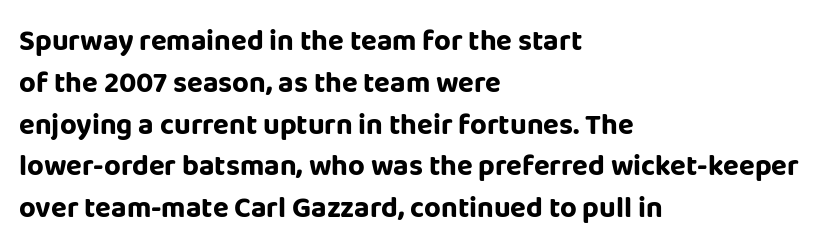
The image shows 29 px bold sans-serif type, upright; set left-aligned, normal line spacing (1.44x), normal letter spacing, not underlined; low stroke contrast and a large x-height.
